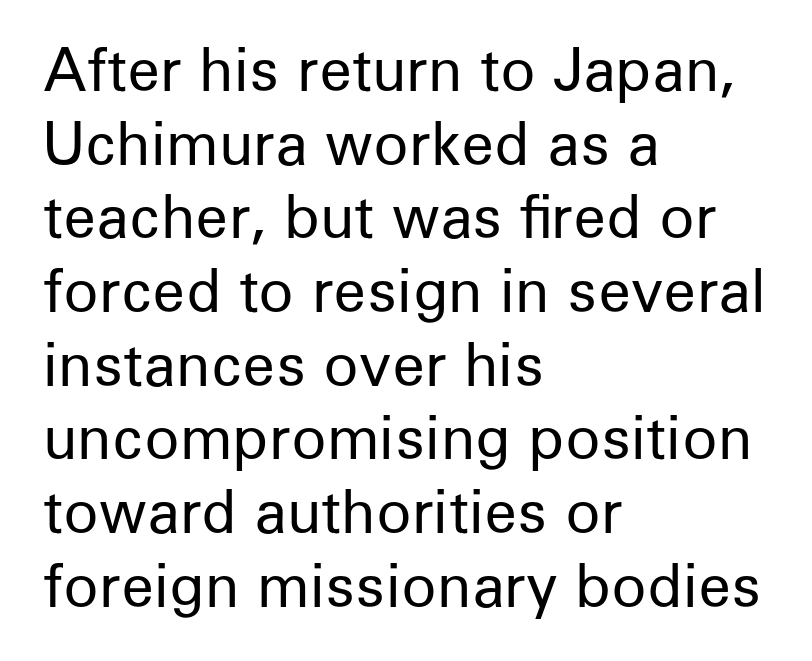
The image shows 58 px regular-weight sans-serif type, upright; set left-aligned, normal line spacing (1.27x), normal letter spacing, not underlined; low stroke contrast and a medium x-height.
